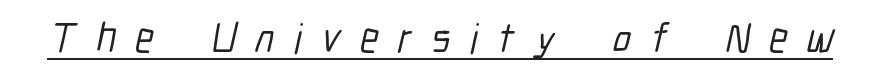
You could not count columns in this text — the font is proportionally spaced. The face used here appears with an underline applied. There is plenty of visible air inserted between adjacent glyphs. I'd call this a sans setting — the letters go barefoot.
